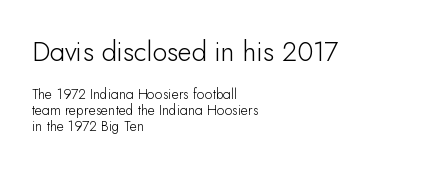
Q: Is the text italic (slanted)? A: No, it is upright.
Q: Is the text underlined? A: No.
Q: How is the paragraph aligned? A: Left-aligned.
Q: Is the spacing between letters normal or unusually wide? A: Normal.
Q: Is the spacing between lines tight, normal or loose? A: Tight.
Q: Which block of text is set in a larger size, the first (top) or the second (bottom)? A: The first (top) one.
